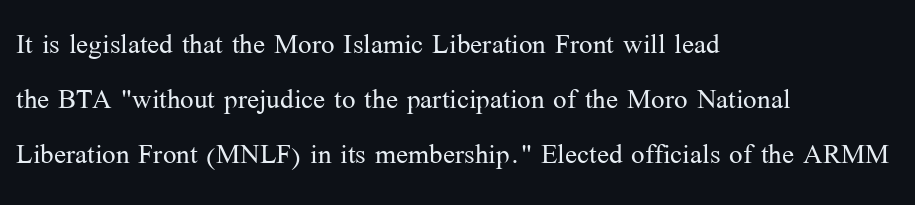
{"serif": "yes", "italic": "no", "bold": "no", "weight": "light", "width": "normal", "stroke_contrast": "medium", "x_height": "medium", "monospaced": "no", "underline": "no", "align": "left", "line_spacing": "normal", "line_spacing_ratio": 1.53, "letter_spacing": "normal", "letter_spacing_em": 0.0, "glyph_px": 36}
